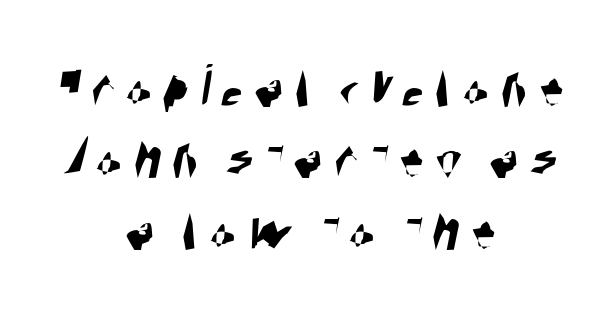
Honestly, there is no underline to notice here at all. A typesetter would label this face a sans. Here the designer chose a conventional face with non-uniform glyph widths. These lines stack symmetrically, like a column narrowing and widening about its center.
